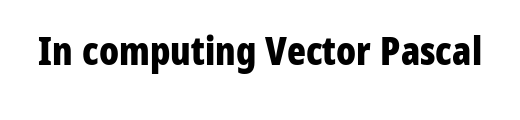
{"serif": "no", "italic": "no", "bold": "yes", "weight": "bold", "width": "condensed", "stroke_contrast": "low", "x_height": "medium", "monospaced": "no", "underline": "no", "letter_spacing": "normal", "letter_spacing_em": 0.0, "glyph_px": 39}
